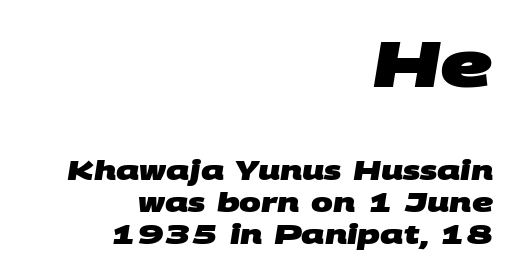
Q: Is the text bold? A: Yes.
Q: Is the typeface a serif or a sans-serif typeface? A: Sans-serif.
Q: Is the text underlined? A: No.
Q: How is the paragraph aligned? A: Right-aligned.
Q: Is the spacing between letters normal or unusually wide? A: Normal.
Q: Which block of text is set in a larger size, the first (top) or the second (bottom)? A: The first (top) one.
Q: Width (condensed, normal, or wide)? A: Wide.
Q: Stroke contrast? A: Medium.
Q: x-height? A: Large.
Q: Monospaced? A: No.
